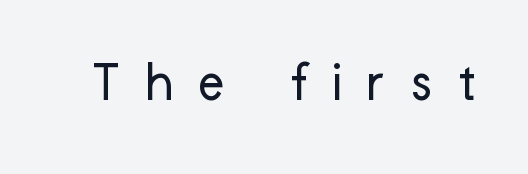
Q: Is the text bold? A: No.
Q: Is the text italic (slanted)? A: No, it is upright.
Q: Is the typeface a serif or a sans-serif typeface? A: Sans-serif.
Q: Is the text underlined? A: No.
Q: Is the spacing between letters normal or unusually wide? A: Unusually wide.
Q: Width (condensed, normal, or wide)? A: Normal.
Q: Stroke contrast? A: Low.
Q: x-height? A: Medium.
Q: Monospaced? A: No.
